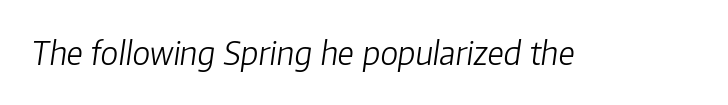
{"italic": "yes", "lean": "right", "slant_degrees": 8, "bold": "no", "weight": "light", "width": "normal", "stroke_contrast": "low", "x_height": "medium", "monospaced": "no", "underline": "no", "letter_spacing": "normal", "letter_spacing_em": 0.0, "glyph_px": 32}
